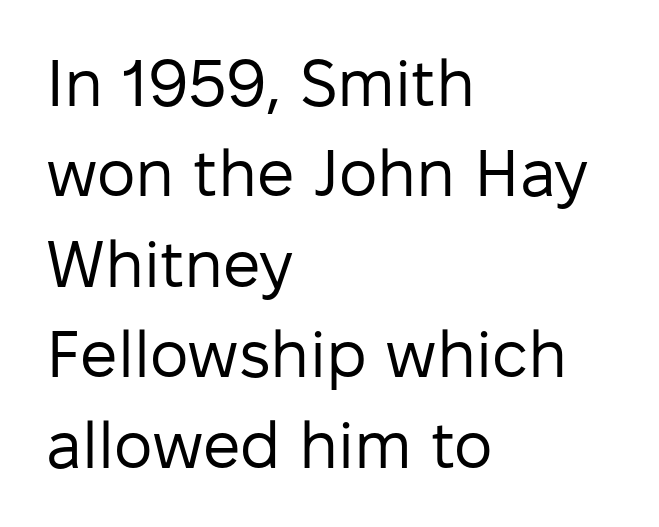
{"serif": "no", "italic": "no", "bold": "no", "weight": "regular", "width": "normal", "stroke_contrast": "low", "x_height": "medium", "monospaced": "no", "underline": "no", "align": "left", "line_spacing": "normal", "line_spacing_ratio": 1.37, "letter_spacing": "normal", "letter_spacing_em": 0.0, "glyph_px": 66}
